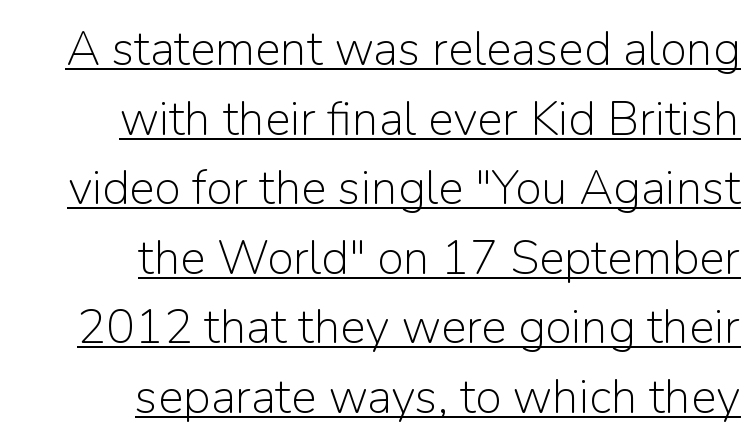
The image shows 48 px light sans-serif type, upright; set right-aligned, normal line spacing (1.45x), normal letter spacing, underlined; low stroke contrast and a medium x-height.
